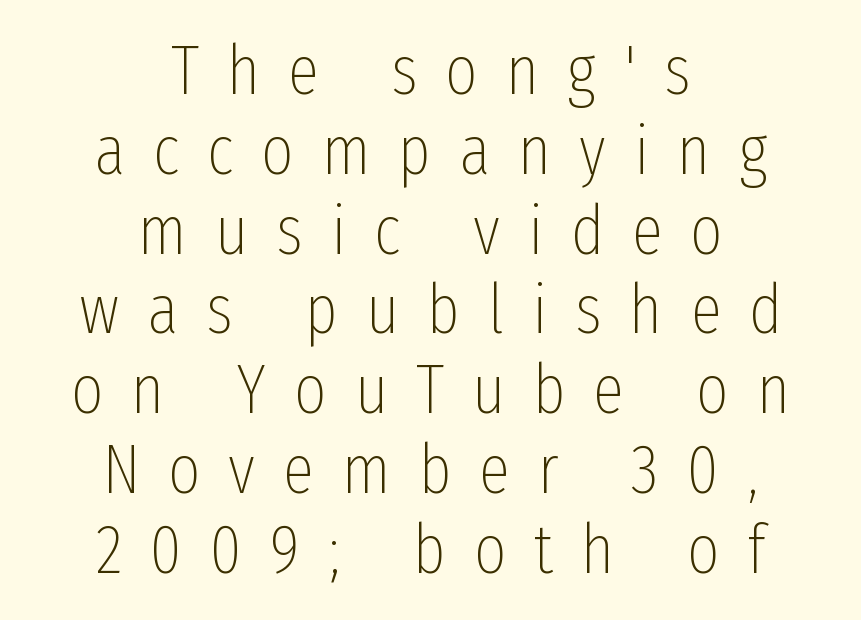
{"serif": "no", "italic": "no", "bold": "no", "weight": "thin", "width": "condensed", "stroke_contrast": "low", "x_height": "medium", "monospaced": "no", "underline": "no", "align": "center", "line_spacing": "tight", "line_spacing_ratio": 1.14, "letter_spacing": "wide", "letter_spacing_em": 0.4, "glyph_px": 70}
